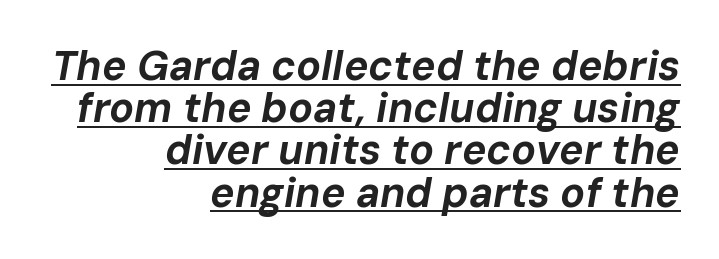
Q: Is the text bold? A: Yes.
Q: Is the text italic (slanted)? A: Yes, it leans right by about 10 degrees.
Q: Is the text underlined? A: Yes.
Q: How is the paragraph aligned? A: Right-aligned.
Q: Is the spacing between letters normal or unusually wide? A: Normal.
Q: Is the spacing between lines tight, normal or loose? A: Tight.
Q: Width (condensed, normal, or wide)? A: Normal.
Q: Stroke contrast? A: Low.
Q: x-height? A: Medium.
Q: Monospaced? A: No.
